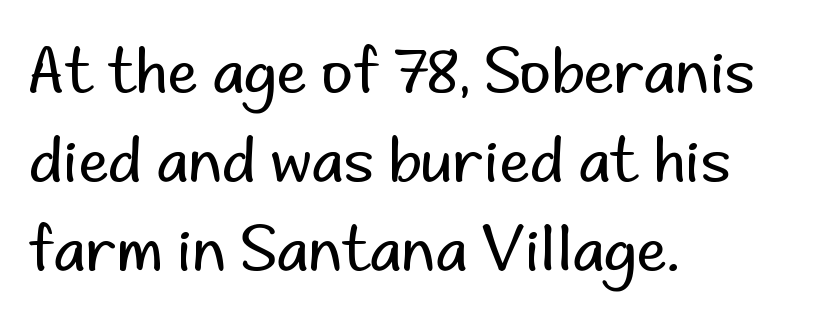
{"serif": "no", "italic": "no", "bold": "no", "weight": "regular", "width": "normal", "stroke_contrast": "low", "x_height": "small", "monospaced": "no", "underline": "no", "align": "left", "line_spacing": "normal", "line_spacing_ratio": 1.46, "letter_spacing": "normal", "letter_spacing_em": 0.0, "glyph_px": 61}
